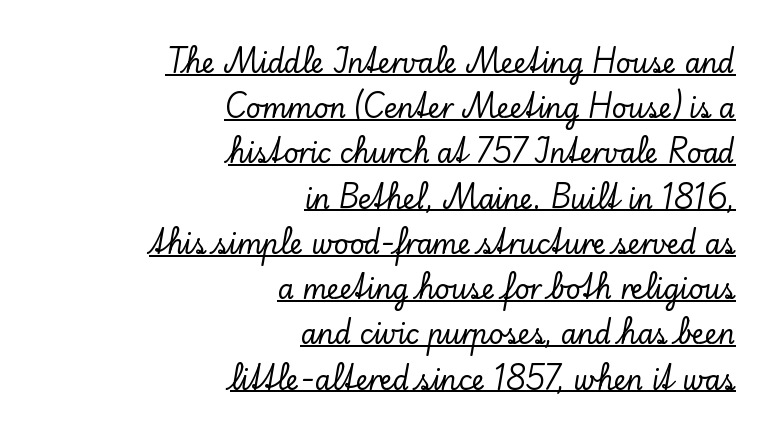
The image shows 26 px text type; set right-aligned, line spacing 1.74x, normal letter spacing, underlined.
